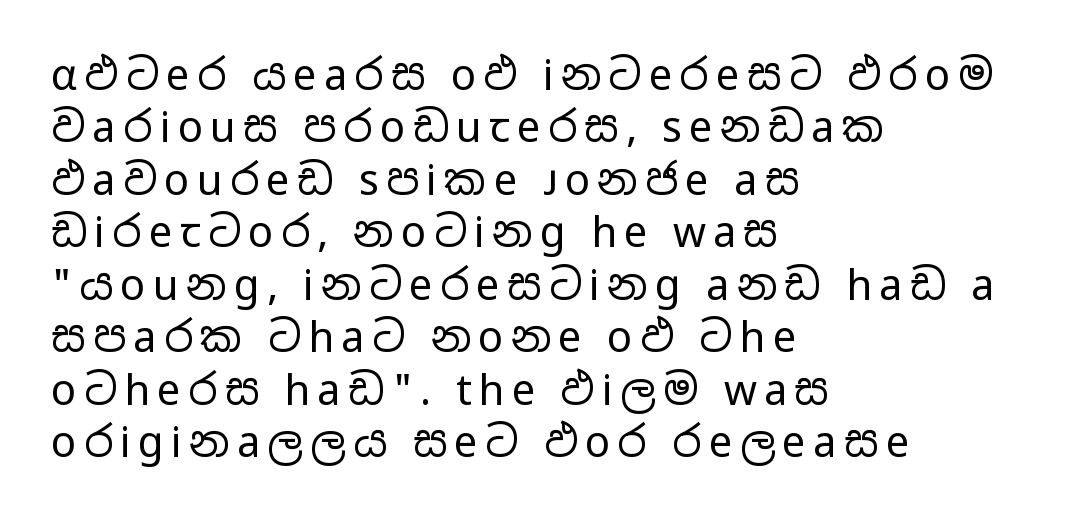
Italic? Not at all — the glyphs are vertical. The gap between lines stays unmarked. These lines are rendered in a variable-pitch font. The vertical gap from one line to the next is medium. The strokes are not fattened; the text isn't bold.
